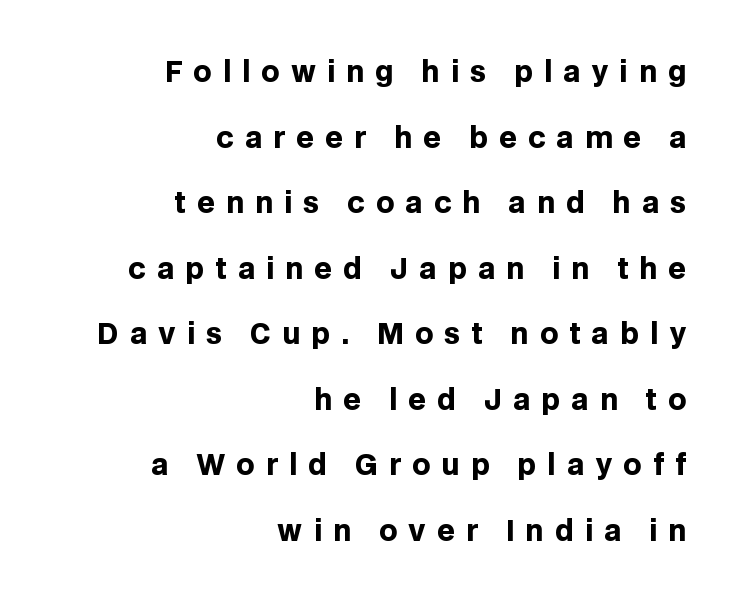
Proportional: the letters do not fall into vertical columns. The typography opts for an upright posture over an oblique one. This sample uses expanded letter spacing, leaving extra air between glyphs. Every row of glyphs terminates at an identical x-position on the right. Successive baselines arrive slowly, with a big drop between each.
